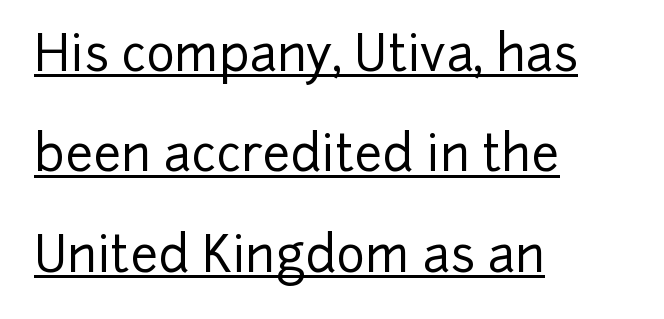
The face used here is proportionally spaced, like ordinary book or web type. Vertically, the passage feels expansive, rows floating well apart. Nope, no serifs anywhere on these letters. Glance below the letters and you will spot a drawn line. Posture: vertical.
